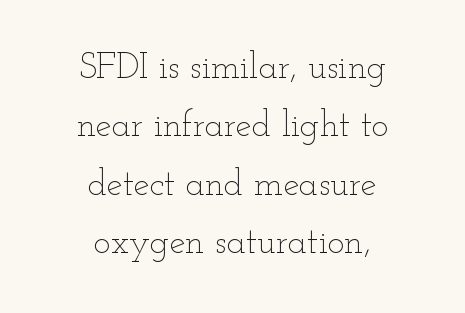
You could not count columns in this text — the font is proportionally spaced. Students, note that the glyphs here touch the page at normal intervals. No letter is thick-stroked: the sample isn't bold. If you folded the block vertically in half, each line would mirror itself in length. The gap between lines stays unmarked. Normally led — the rows are evenly, conventionally spaced.
